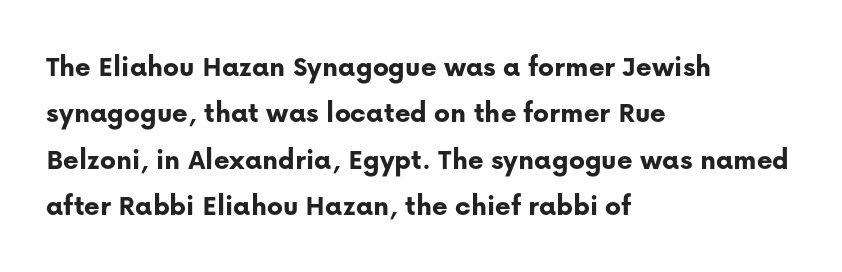
Underline: absent. Heavy, bold letterforms. The text was rendered using a sans face with plain stroke endings. The gaps between neighbouring characters are ordinary and unremarkable. The face used here is proportionally spaced, like ordinary book or web type. Ascenders rise straight up at ninety degrees.
